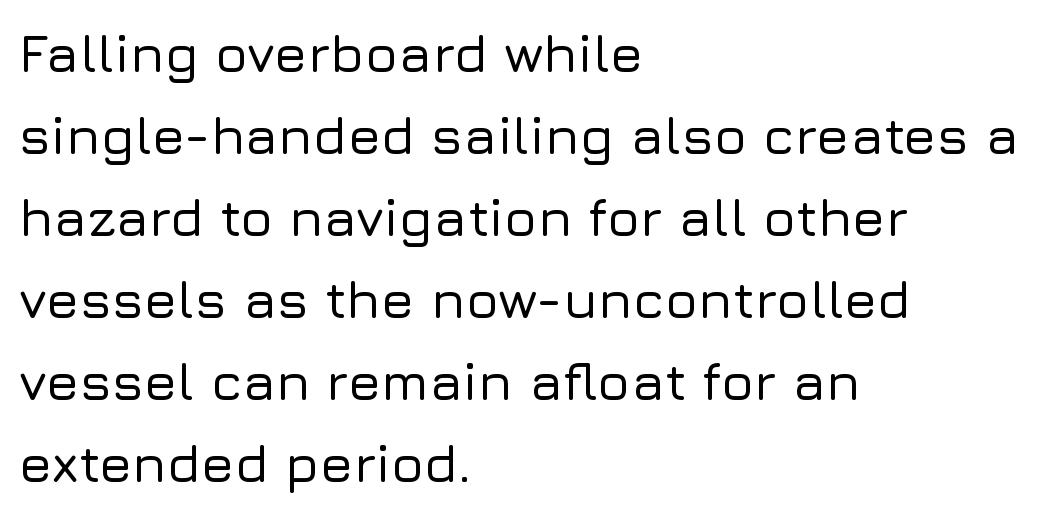
The image shows 54 px sans-serif type, upright; set left-aligned, normal line spacing (1.52x), normal letter spacing, not underlined; low stroke contrast and a medium x-height.
